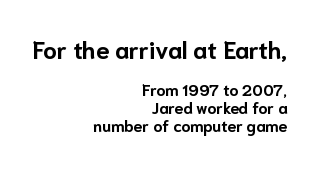
The image shows 24 px bold type, upright; set right-aligned, tight line spacing (1.13x), normal letter spacing, not underlined; the first (top) block is 1.5x larger.
